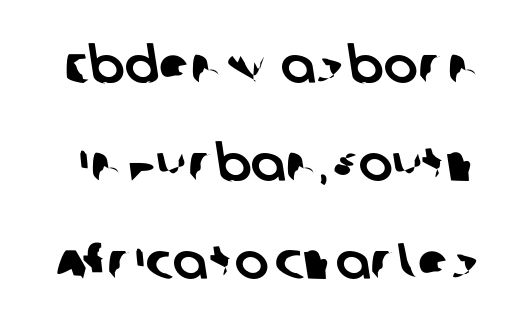
{"serif": "no", "width": "normal", "stroke_contrast": "low", "x_height": "large", "monospaced": "no", "underline": "no", "line_spacing": "loose", "line_spacing_ratio": 1.92, "letter_spacing": "normal", "letter_spacing_em": 0.0, "glyph_px": 51}
